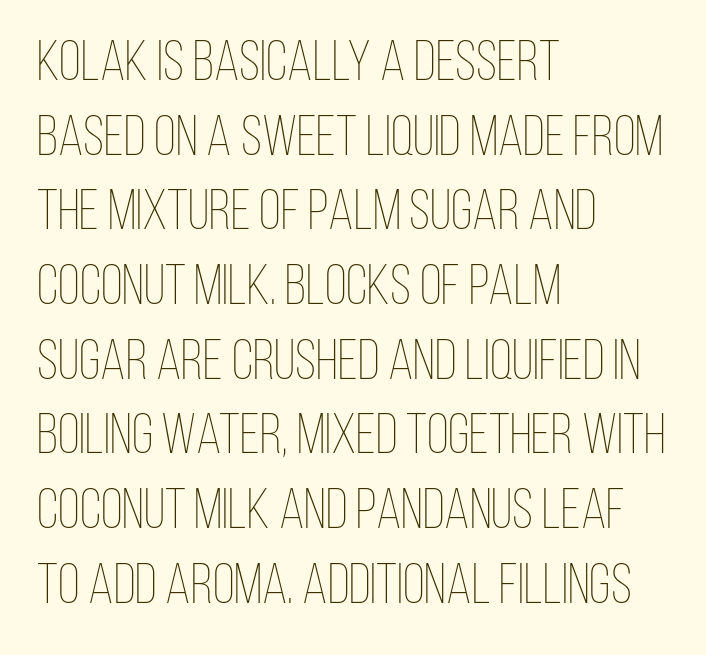
Q: Is the text bold? A: No.
Q: Is the text italic (slanted)? A: No, it is upright.
Q: Is the text underlined? A: No.
Q: How is the paragraph aligned? A: Left-aligned.
Q: Is the spacing between letters normal or unusually wide? A: Normal.
Q: Is the spacing between lines tight, normal or loose? A: Normal.
Q: Width (condensed, normal, or wide)? A: Condensed.
Q: Stroke contrast? A: Low.
Q: x-height? A: Large.
Q: Monospaced? A: No.
